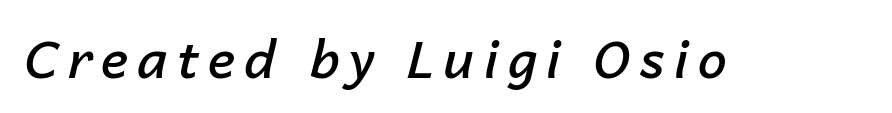
{"italic": "yes", "lean": "right", "slant_degrees": 14, "bold": "semi", "weight": "semibold", "width": "normal", "stroke_contrast": "low", "x_height": "medium", "monospaced": "no", "underline": "no", "glyph_px": 52}
